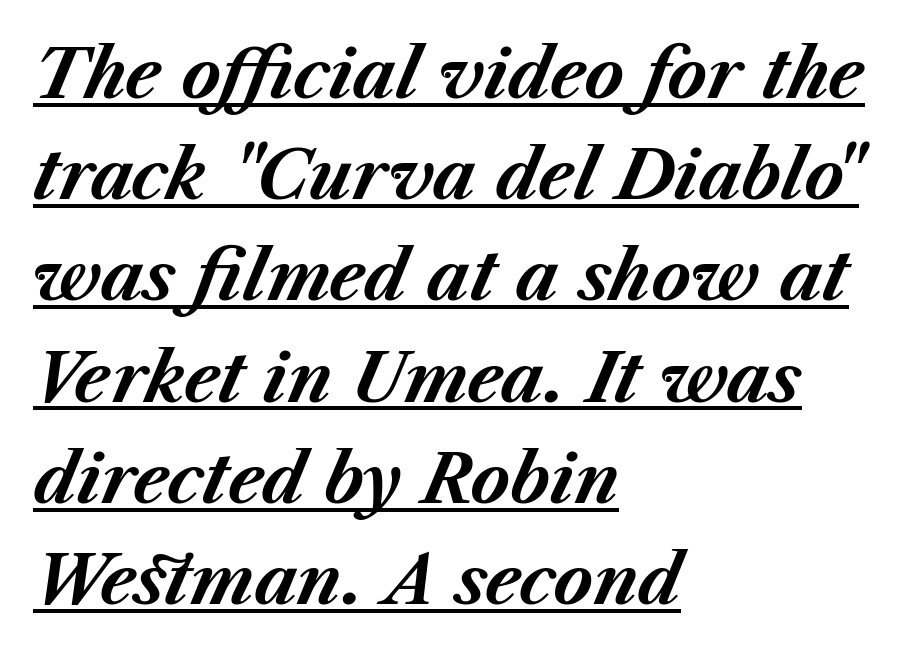
Q: Is the text bold? A: Yes.
Q: Is the text italic (slanted)? A: Yes, it leans right by about 23 degrees.
Q: Is the text underlined? A: Yes.
Q: How is the paragraph aligned? A: Left-aligned.
Q: Is the spacing between letters normal or unusually wide? A: Normal.
Q: Is the spacing between lines tight, normal or loose? A: Normal.
Q: Width (condensed, normal, or wide)? A: Normal.
Q: Stroke contrast? A: Medium.
Q: x-height? A: Medium.
Q: Monospaced? A: No.
